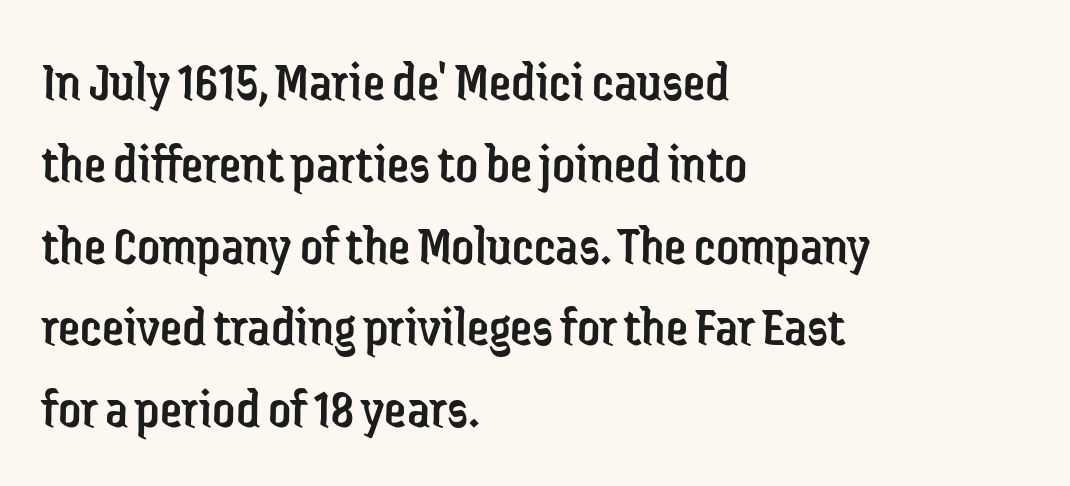
The image shows 56 px regular-weight, condensed sans-serif type, upright; set left-aligned, normal line spacing (1.46x), normal letter spacing, not underlined; low stroke contrast and a medium x-height.
